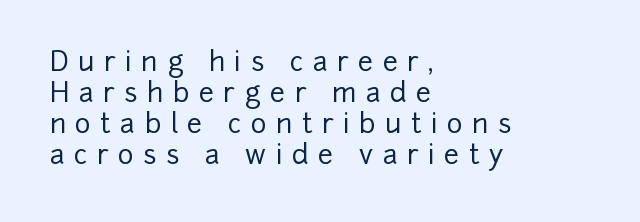
The image shows 27 px text type, upright; set left-aligned, tight line spacing (1.15x), unusually wide letter spacing (+0.34 em), not underlined.
